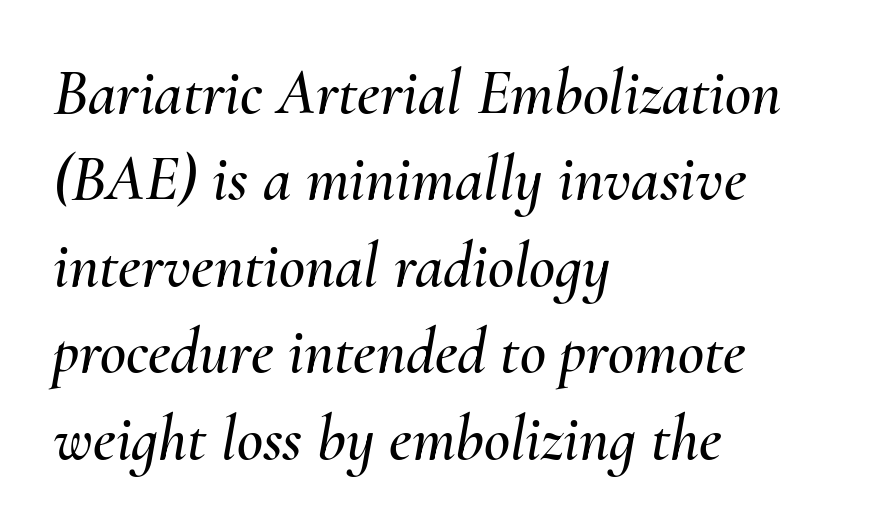
Q: Is the text italic (slanted)? A: Yes, it leans right by about 10 degrees.
Q: Is the text underlined? A: No.
Q: How is the paragraph aligned? A: Left-aligned.
Q: Is the spacing between letters normal or unusually wide? A: Normal.
Q: Is the spacing between lines tight, normal or loose? A: Normal.
Q: Width (condensed, normal, or wide)? A: Normal.
Q: Stroke contrast? A: Medium.
Q: x-height? A: Small.
Q: Monospaced? A: No.
